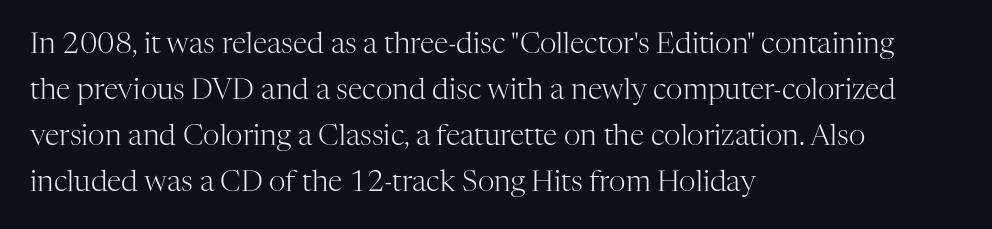
Q: Is the text bold? A: No.
Q: Is the text italic (slanted)? A: No, it is upright.
Q: Is the typeface a serif or a sans-serif typeface? A: Serif.
Q: Is the text underlined? A: No.
Q: How is the paragraph aligned? A: Left-aligned.
Q: Is the spacing between letters normal or unusually wide? A: Normal.
Q: Is the spacing between lines tight, normal or loose? A: Normal.
Q: Width (condensed, normal, or wide)? A: Normal.
Q: Stroke contrast? A: High.
Q: x-height? A: Medium.
Q: Monospaced? A: No.
